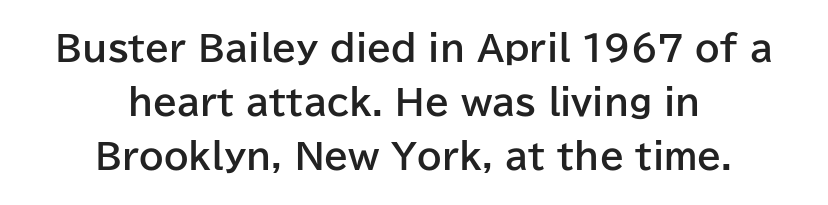
Q: Is the text bold? A: Yes.
Q: Is the text italic (slanted)? A: No, it is upright.
Q: Is the typeface a serif or a sans-serif typeface? A: Sans-serif.
Q: Is the text underlined? A: No.
Q: How is the paragraph aligned? A: Centered.
Q: Is the spacing between letters normal or unusually wide? A: Normal.
Q: Is the spacing between lines tight, normal or loose? A: Normal.
Q: Width (condensed, normal, or wide)? A: Normal.
Q: Stroke contrast? A: Low.
Q: x-height? A: Medium.
Q: Monospaced? A: No.
